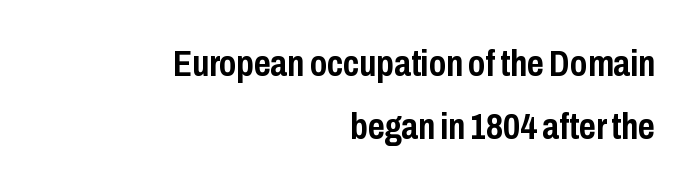
The image shows 36 px semibold, condensed sans-serif type, upright; set right-aligned, line spacing 1.74x, normal letter spacing, not underlined; low stroke contrast and a medium x-height.
